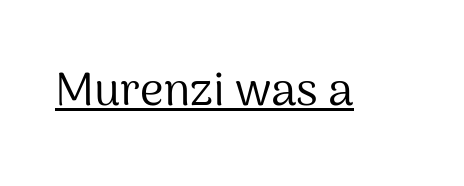
{"serif": "no", "italic": "no", "bold": "no", "weight": "regular", "width": "normal", "stroke_contrast": "medium", "x_height": "medium", "monospaced": "no", "underline": "yes", "letter_spacing": "normal", "letter_spacing_em": 0.0, "glyph_px": 46}
